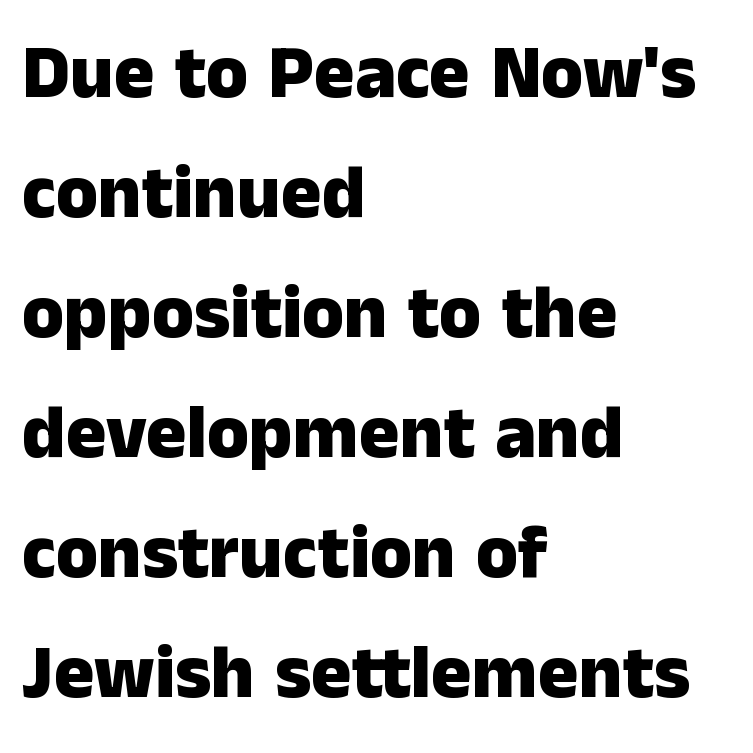
Q: Is the text bold? A: Yes.
Q: Is the text italic (slanted)? A: No, it is upright.
Q: Is the typeface a serif or a sans-serif typeface? A: Sans-serif.
Q: Is the text underlined? A: No.
Q: How is the paragraph aligned? A: Left-aligned.
Q: Is the spacing between letters normal or unusually wide? A: Normal.
Q: Is the spacing between lines tight, normal or loose? A: Normal.
Q: Width (condensed, normal, or wide)? A: Normal.
Q: Stroke contrast? A: Low.
Q: x-height? A: Medium.
Q: Monospaced? A: No.
